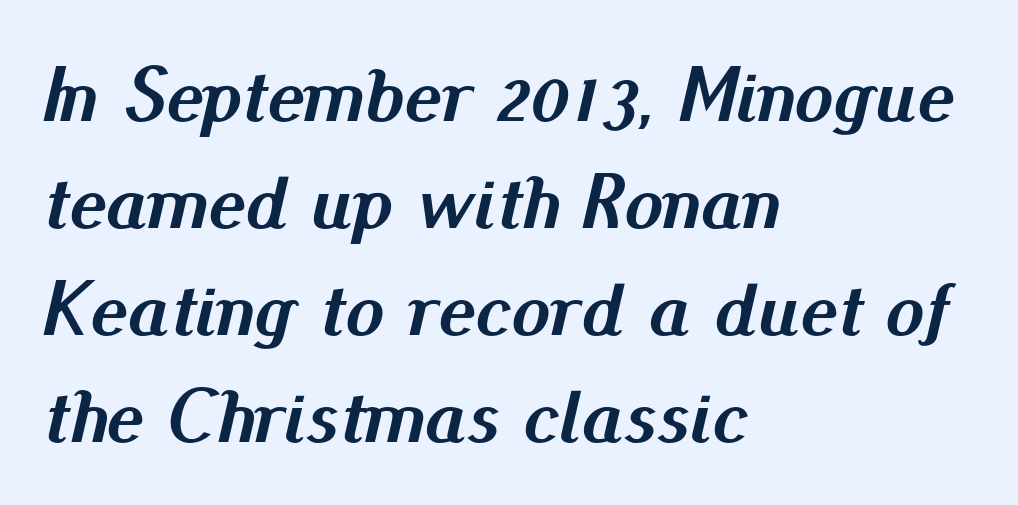
{"italic": "yes", "lean": "right", "slant_degrees": 13, "bold": "yes", "weight": "semibold", "width": "normal", "stroke_contrast": "medium", "x_height": "small", "monospaced": "no", "underline": "no", "align": "left", "line_spacing": "normal", "line_spacing_ratio": 1.37, "letter_spacing": "normal", "letter_spacing_em": 0.0, "glyph_px": 78}
